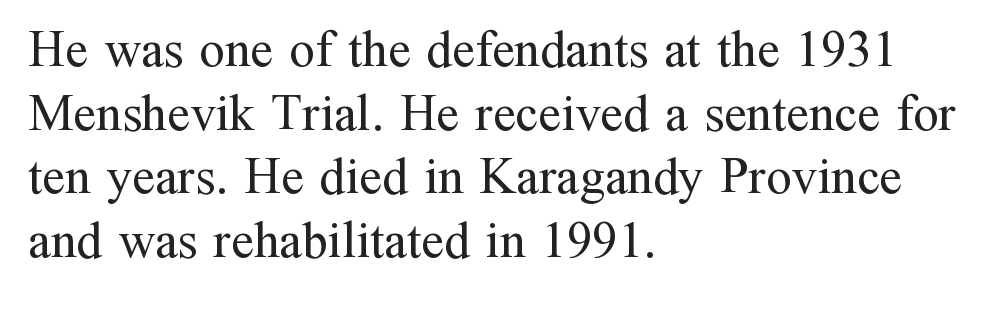
The image shows 51 px regular-weight serif type, upright; set left-aligned, normal line spacing (1.25x), normal letter spacing, not underlined; medium stroke contrast and a medium x-height.
